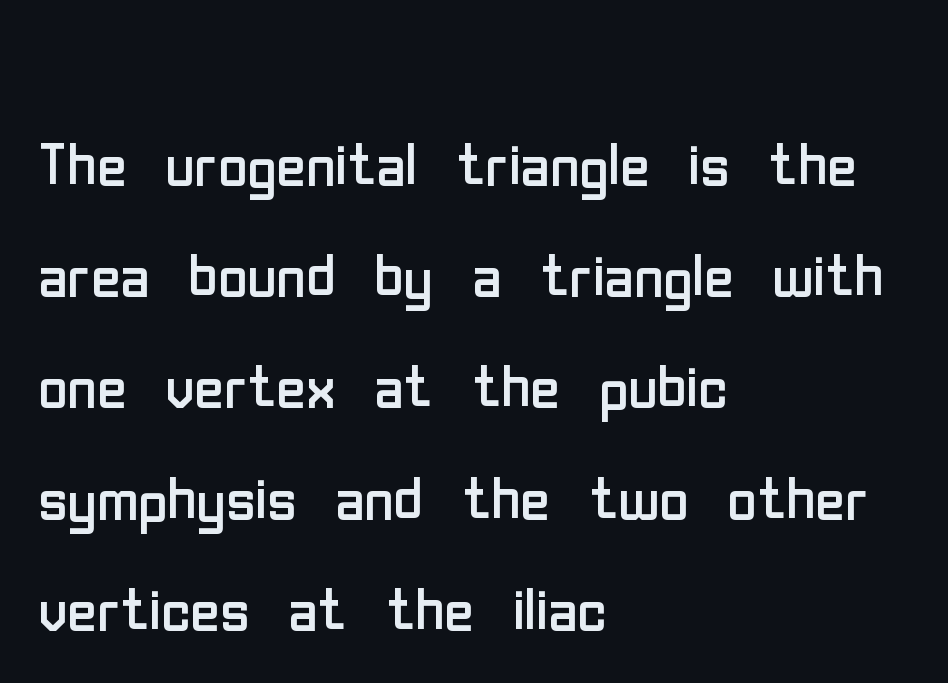
Q: Is the text bold? A: No.
Q: Is the text italic (slanted)? A: No, it is upright.
Q: Is the typeface a serif or a sans-serif typeface? A: Sans-serif.
Q: Is the text underlined? A: No.
Q: How is the paragraph aligned? A: Left-aligned.
Q: Is the spacing between letters normal or unusually wide? A: Normal.
Q: Is the spacing between lines tight, normal or loose? A: Normal.
Q: Width (condensed, normal, or wide)? A: Condensed.
Q: Stroke contrast? A: Low.
Q: x-height? A: Medium.
Q: Monospaced? A: No.
